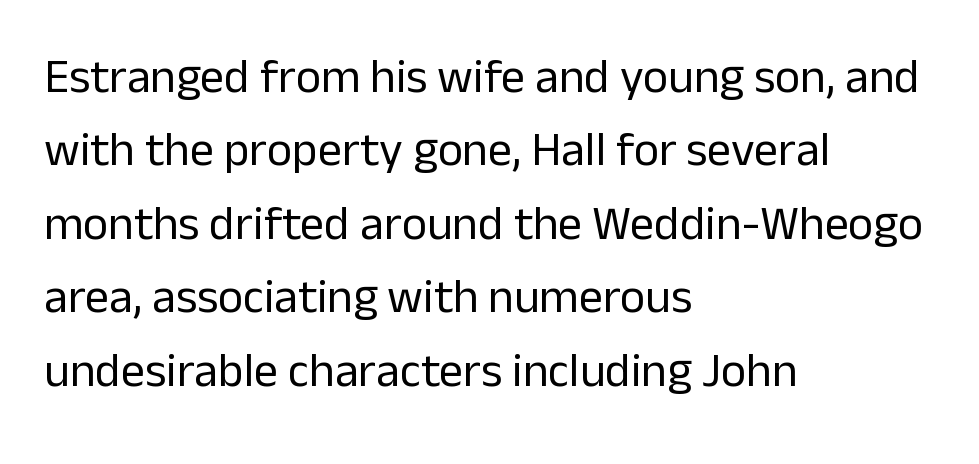
The image shows 48 px regular-weight sans-serif type, upright; set left-aligned, normal line spacing (1.53x), normal letter spacing, not underlined; low stroke contrast and a medium x-height.
